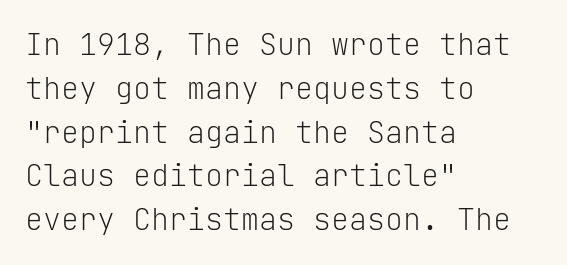
No heavy texture on the line: the type isn't bold. The passage is arranged the way most books set body copy — flush left. These lines were composed using upright roman letters. These lines are rendered in a fixed-pitch font. What stands out about the letter spacing? Nothing — it is the standard amount.
